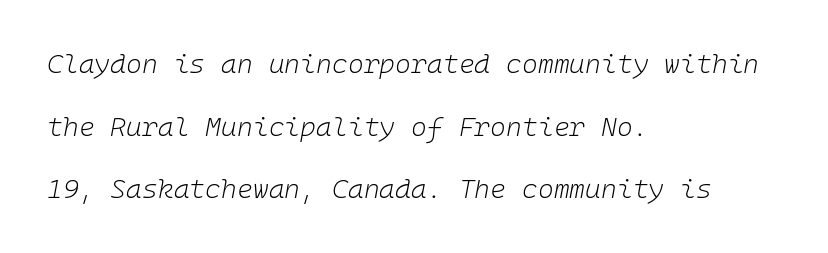
The image shows 27 px text type, italic (leaning right); set left-aligned, loose line spacing (2.32x), normal letter spacing, not underlined.
